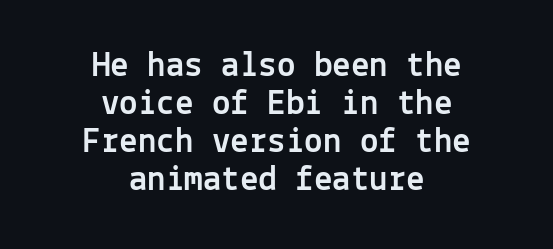
{"serif": "no", "italic": "no", "width": "normal", "x_height": "medium", "monospaced": "yes", "underline": "no", "align": "center", "line_spacing": "tight", "line_spacing_ratio": 1.03, "letter_spacing": "normal", "letter_spacing_em": 0.0, "glyph_px": 37}
